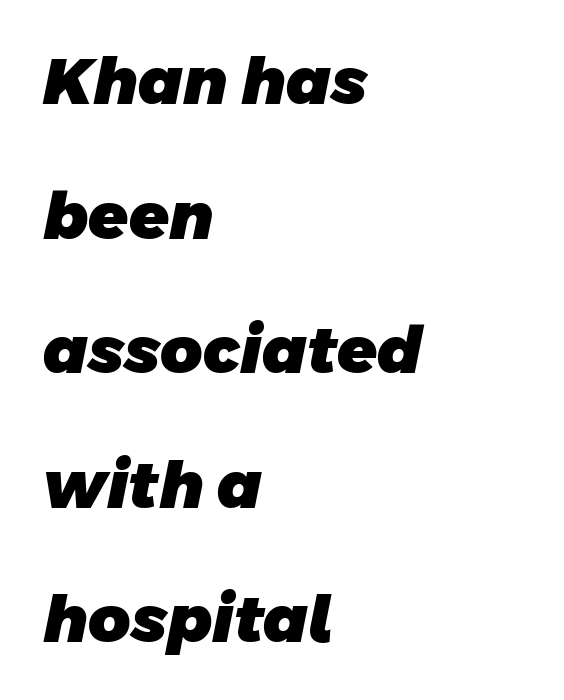
A dark, heavy texture on the line: the type is bold. This sample has the flowing, uneven cadence of proportional lettering. Vertically, the passage feels expansive, rows floating well apart. Nobody touched the tracking dial on this one.
